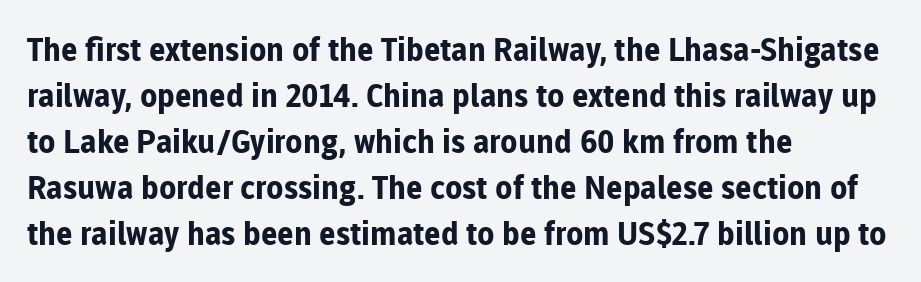
{"serif": "no", "italic": "no", "bold": "yes", "weight": "bold", "width": "normal", "stroke_contrast": "low", "x_height": "medium", "monospaced": "no", "underline": "no", "align": "left", "line_spacing": "normal", "line_spacing_ratio": 1.44, "letter_spacing": "normal", "letter_spacing_em": 0.0, "glyph_px": 32}
